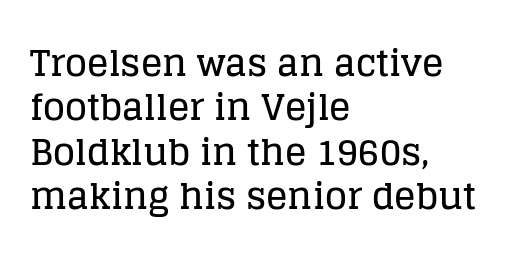
The image shows 36 px serif type, upright; set left-aligned, line spacing 1.23x, normal letter spacing, not underlined; low stroke contrast and a large x-height.
